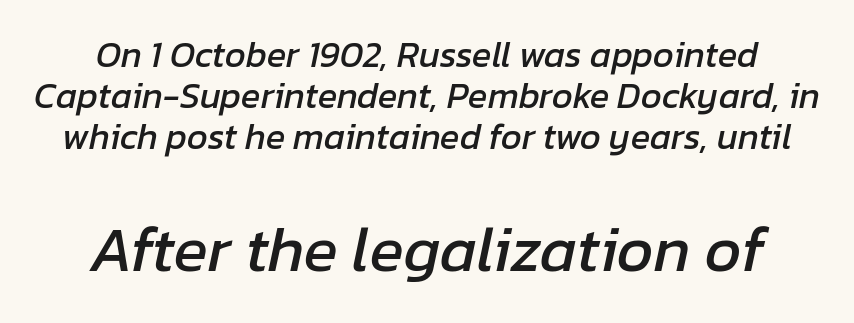
{"italic": "yes", "lean": "right", "slant_degrees": 12, "width": "normal", "stroke_contrast": "low", "x_height": "medium", "monospaced": "no", "underline": "no", "align": "center", "line_spacing": "tight", "line_spacing_ratio": 1.14, "letter_spacing": "normal", "letter_spacing_em": 0.0, "larger_block": "second", "size_ratio": 1.75, "glyph_px": 63}
